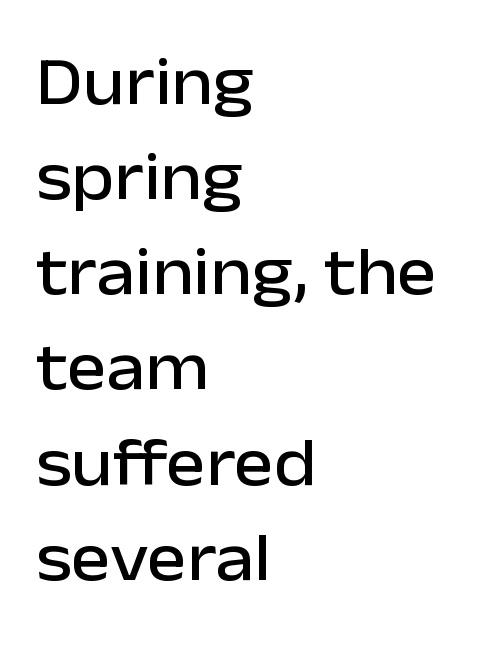
The image shows 67 px sans-serif type, upright; set left-aligned, normal line spacing (1.42x), normal letter spacing, not underlined; low stroke contrast and a medium x-height.
